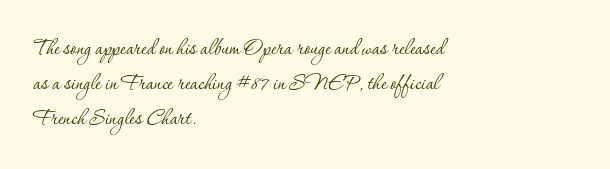
This sample keeps an unexceptional amount of space between lines. The gap between lines stays unmarked. Is this a heavy cut? Hardly; it is regular or lighter.
